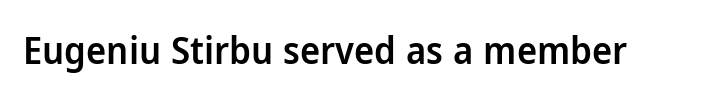
Q: Is the text bold? A: Semi-bold.
Q: Is the text italic (slanted)? A: No, it is upright.
Q: Is the typeface a serif or a sans-serif typeface? A: Sans-serif.
Q: Is the text underlined? A: No.
Q: Is the spacing between letters normal or unusually wide? A: Normal.
Q: Width (condensed, normal, or wide)? A: Normal.
Q: Stroke contrast? A: Low.
Q: x-height? A: Medium.
Q: Monospaced? A: No.
